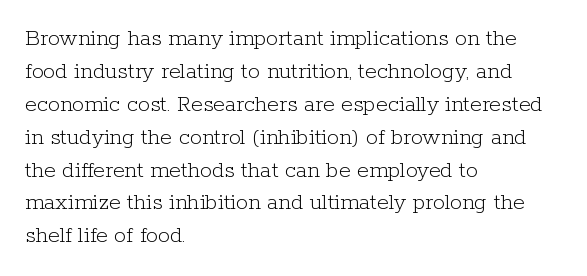
Q: Is the text bold? A: No.
Q: Is the text italic (slanted)? A: No, it is upright.
Q: Is the text underlined? A: No.
Q: How is the paragraph aligned? A: Left-aligned.
Q: Is the spacing between letters normal or unusually wide? A: Normal.
Q: Is the spacing between lines tight, normal or loose? A: Normal.
